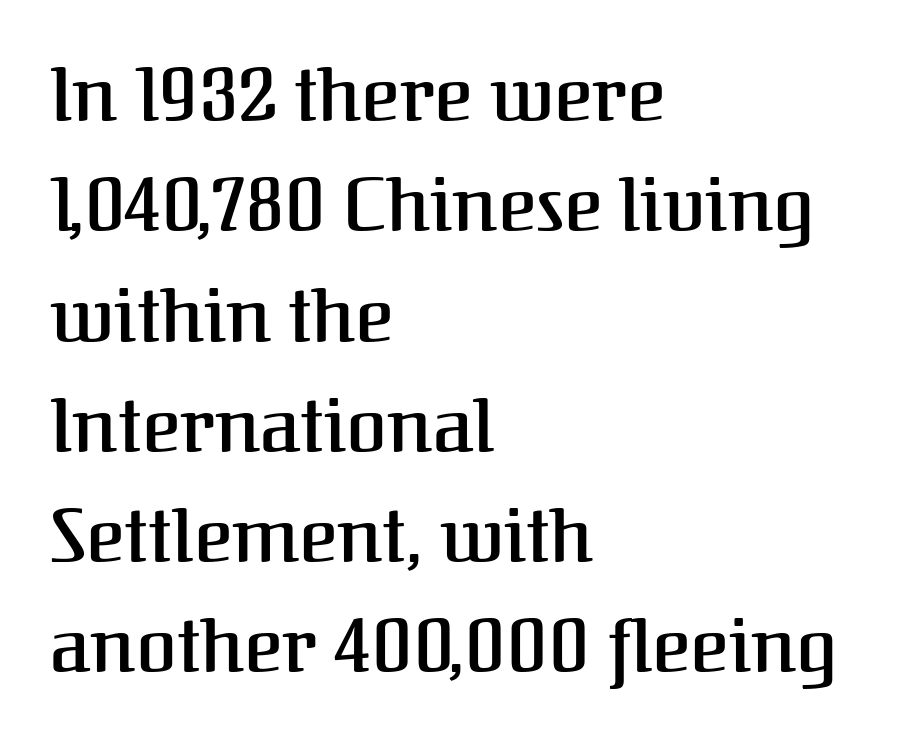
The passage shown is typeset with a serif family. Honestly, the letter spacing is just normal — you wouldn't notice it. Proportional: the letters do not fall into vertical columns. Decoration check: the copy has no underline. Layout note: lines flush left.
